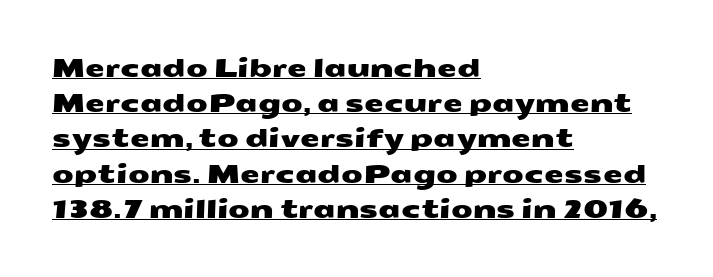
The image shows 25 px text type; set left-aligned, normal line spacing (1.41x), normal letter spacing, underlined.
